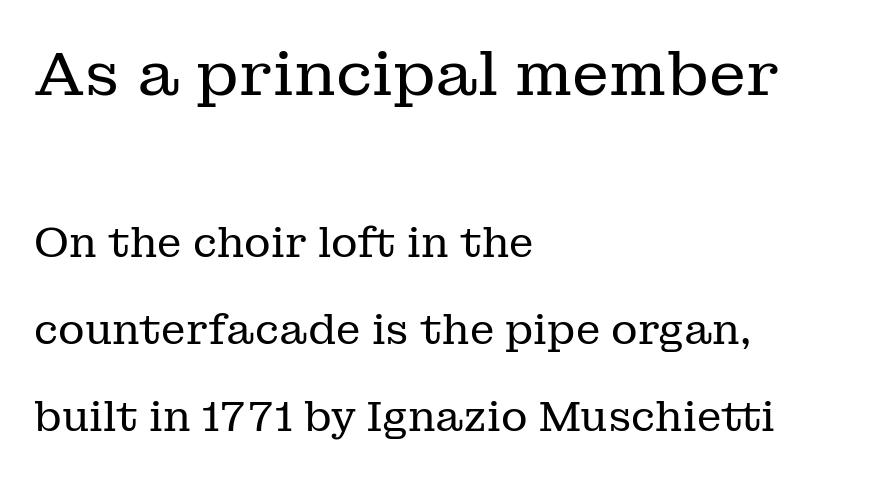
Every character sits straight up, as roman type does. On a weight scale, this lands at 450 or below. This rendering uses left alignment, leaving the right contour irregular. Is this a sans? No — the strokes have serifs.
